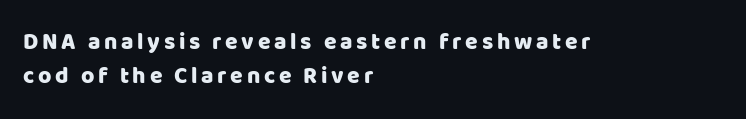
The lines are quadded left. This is roman type, the default non-slanted kind. Lines of text with bare space underneath. Is there much room between lines? A standard amount, neither cramped nor airy.
